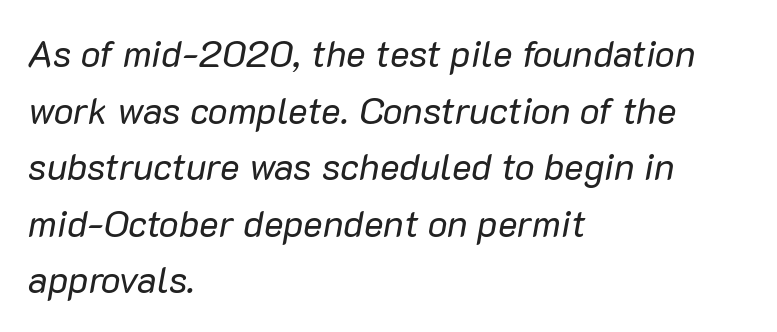
{"italic": "yes", "lean": "right", "slant_degrees": 10, "bold": "no", "weight": "regular", "width": "normal", "stroke_contrast": "low", "x_height": "medium", "monospaced": "no", "underline": "no", "align": "left", "line_spacing": "normal", "line_spacing_ratio": 1.53, "letter_spacing": "normal", "letter_spacing_em": 0.0, "glyph_px": 37}
